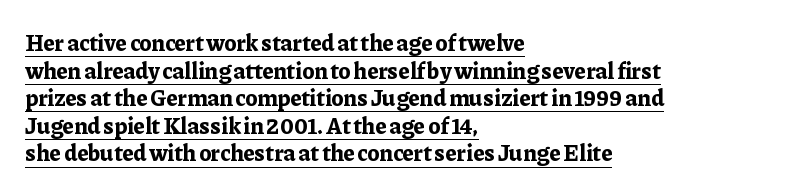
{"italic": "no", "bold": "yes", "underline": "yes", "align": "left", "line_spacing_ratio": 1.2, "letter_spacing": "normal", "letter_spacing_em": 0.0, "glyph_px": 23}
